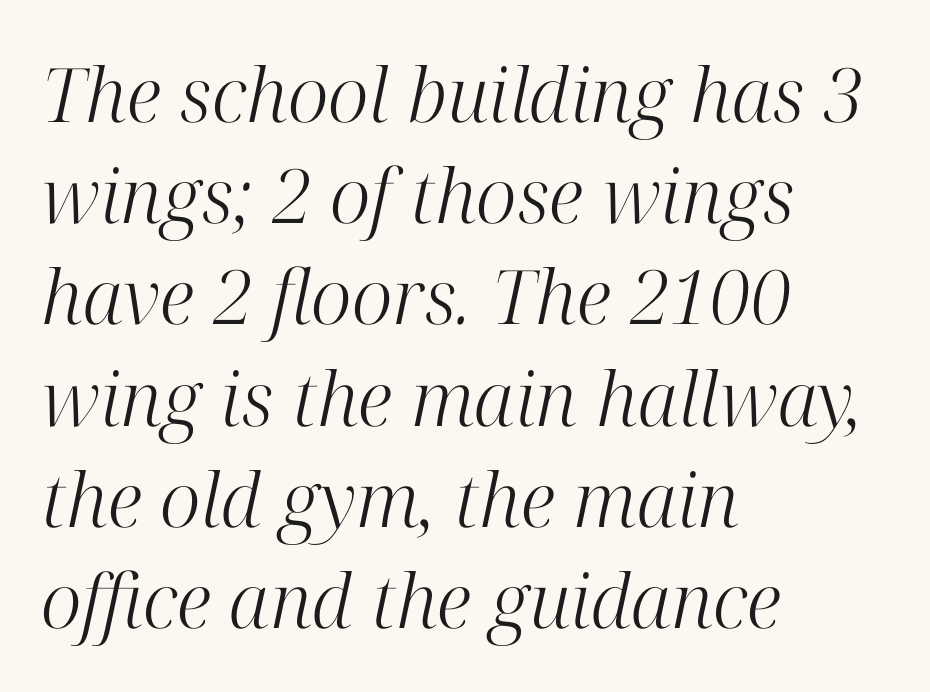
Q: Is the text bold? A: No.
Q: Is the text italic (slanted)? A: Yes, it leans right by about 12 degrees.
Q: Is the typeface a serif or a sans-serif typeface? A: Serif.
Q: Is the text underlined? A: No.
Q: How is the paragraph aligned? A: Left-aligned.
Q: Is the spacing between letters normal or unusually wide? A: Normal.
Q: Is the spacing between lines tight, normal or loose? A: Normal.
Q: Width (condensed, normal, or wide)? A: Normal.
Q: Stroke contrast? A: High.
Q: x-height? A: Medium.
Q: Monospaced? A: No.
